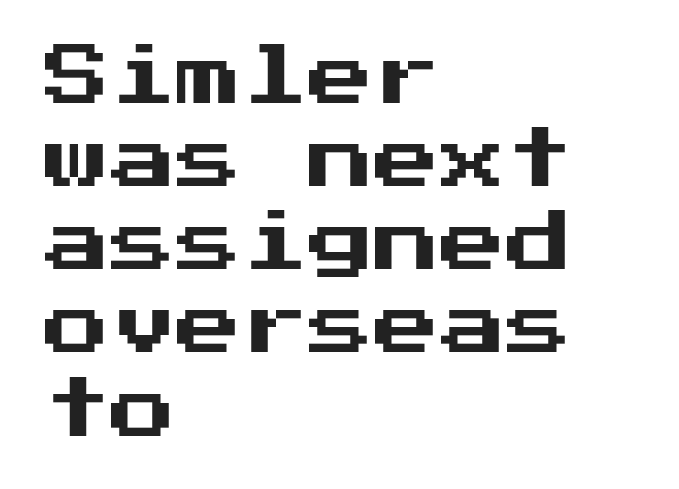
Leading: standard. A sans-serif font was chosen for this passage. Any mark beneath the type? The region is blank. A classic flush-left, rag-right setting is used for this passage.
